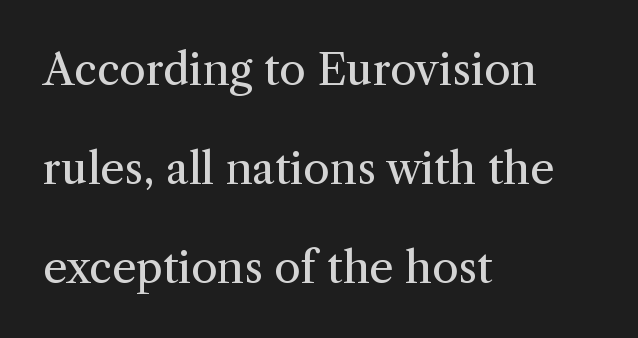
The image shows 43 px regular-weight serif type, upright; set left-aligned, loose line spacing (2.3x), normal letter spacing, not underlined; medium stroke contrast and a medium x-height.
